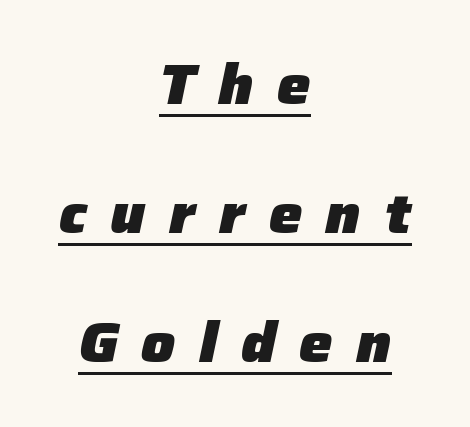
Looks like someone drew a line under every word here. The typesetting leans heavy: a genuine bold. These lines stack symmetrically, like a column narrowing and widening about its center. Each letter keeps its own natural width here, so spacing adapts to shape. Italic: yes, the glyphs are oblique.
